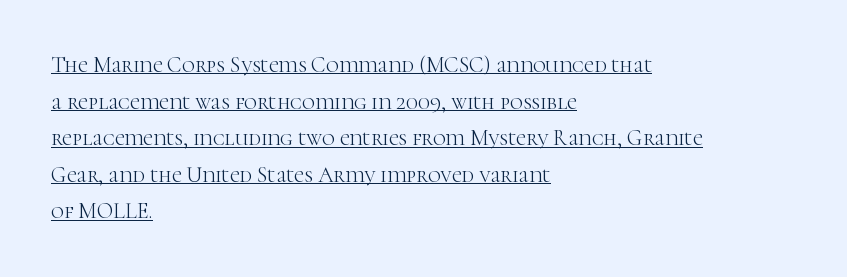
Decoration check: the copy is underlined. Italic: no, the glyphs are upright roman. The characters are drawn with everyday or finer stroke widths. Baseline-to-baseline distance is the conventional proportion of letter height. Look at the tracking — it's just the regular setting, nothing added. Teacher's note: observe the even left margin — that is flush-left alignment.
